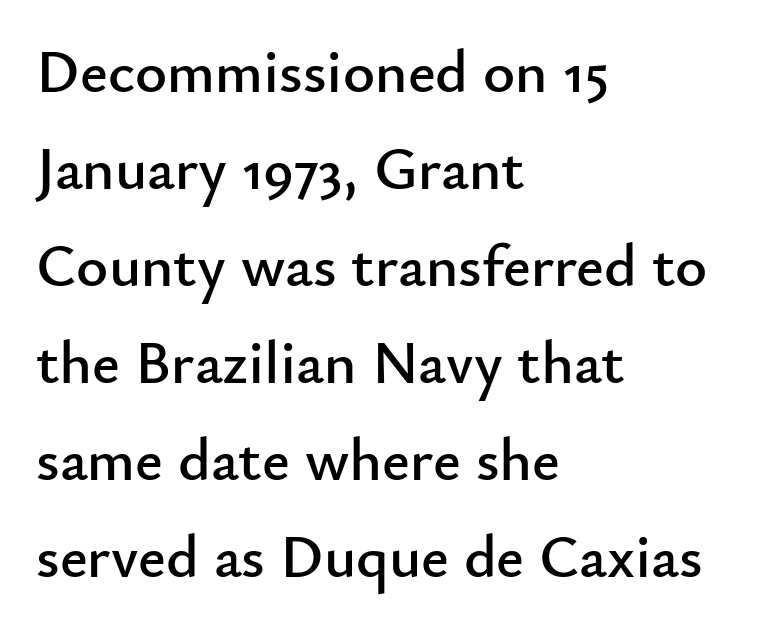
The image shows 61 px sans-serif type, upright; set left-aligned, normal line spacing (1.59x), normal letter spacing, not underlined; low stroke contrast and a small x-height.
